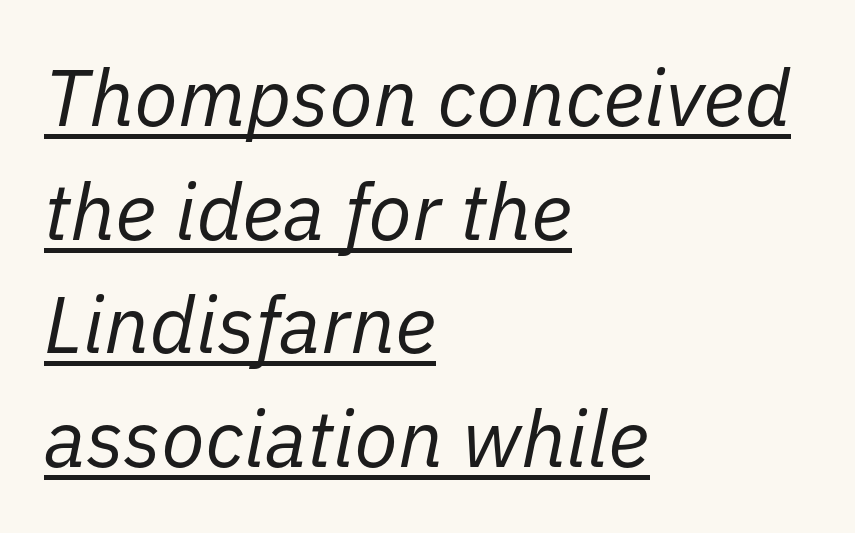
The image shows 80 px regular-weight type, italic (leaning right); set left-aligned, normal line spacing (1.42x), normal letter spacing, underlined; low stroke contrast and a medium x-height.
